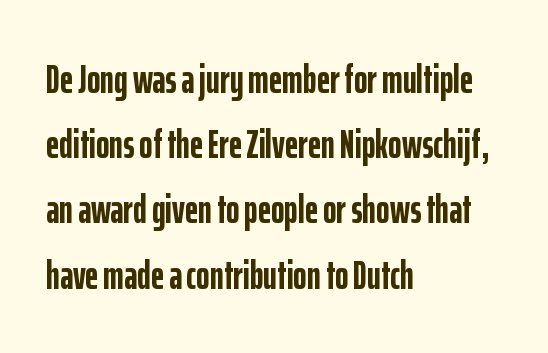
{"serif": "no", "italic": "no", "bold": "yes", "weight": "semibold", "width": "condensed", "stroke_contrast": "low", "x_height": "medium", "monospaced": "no", "underline": "no", "align": "left", "line_spacing": "normal", "line_spacing_ratio": 1.59, "letter_spacing": "normal", "letter_spacing_em": 0.0, "glyph_px": 41}
